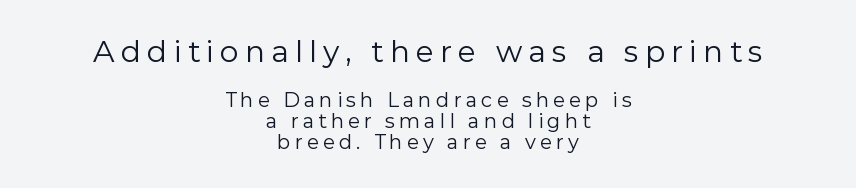
Look at the bottom of the vertical strokes: they stop flat, with no serifs. Compared with a typical body face, this is equally light or lighter still. Upright lettering throughout. Each new line begins almost immediately beneath the previous one.
